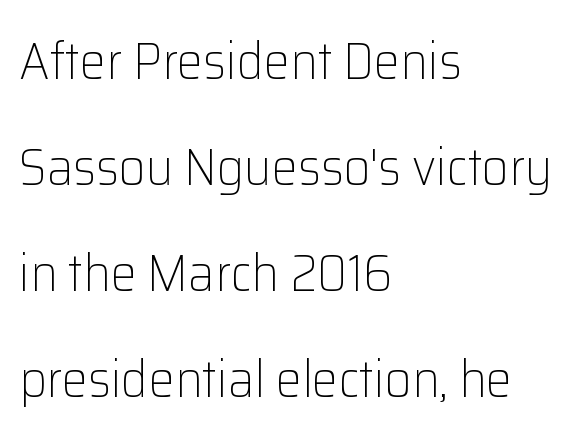
The letters advance in unequal steps, a hallmark of proportional type. Quick note: underline off. The designer dialed line spacing up above the default. Weight: in the light-to-regular range.
